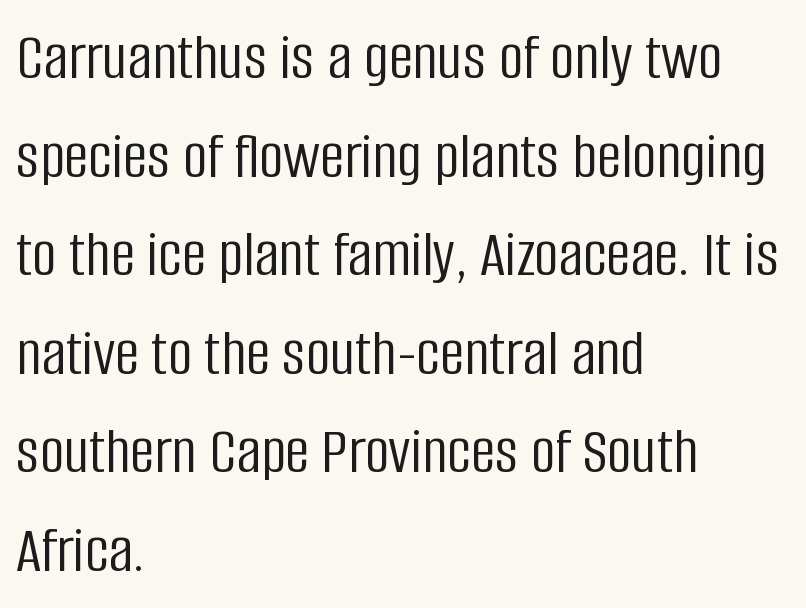
{"serif": "no", "italic": "no", "bold": "no", "weight": "light", "width": "condensed", "stroke_contrast": "low", "x_height": "large", "monospaced": "no", "underline": "no", "align": "left", "line_spacing": "normal", "line_spacing_ratio": 1.45, "letter_spacing": "normal", "letter_spacing_em": 0.0, "glyph_px": 68}
